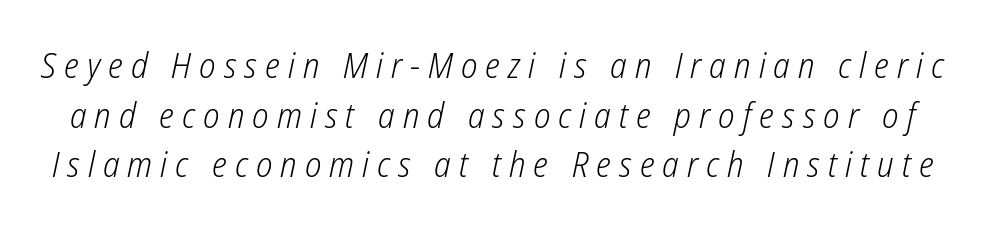
The image shows 35 px light, condensed type, italic (leaning right); set normal line spacing (1.42x), unusually wide letter spacing (+0.23 em), not underlined; low stroke contrast and a medium x-height.
